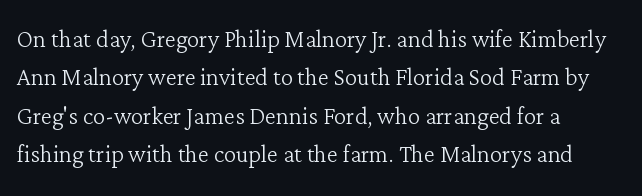
A typesetter would call this proportional, since set widths differ per character. Counters stay open thanks to moderate or lighter strokes. A typesetter would call this zero additional tracking. Short and long lines alike share a common starting point at left.
